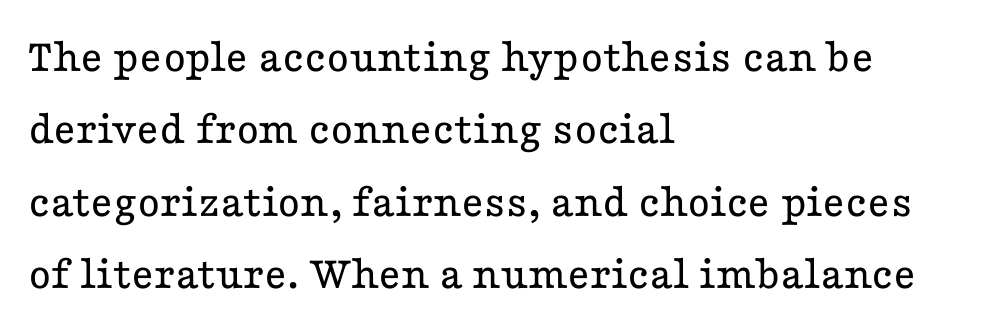
The passage shown has conventional tracking throughout. The letters stand upright; this is a roman face. Reading down the column, the eye jumps a familiar distance to each next line. To sum up the face: it has serifs. The strip under each line holds only bare page.
